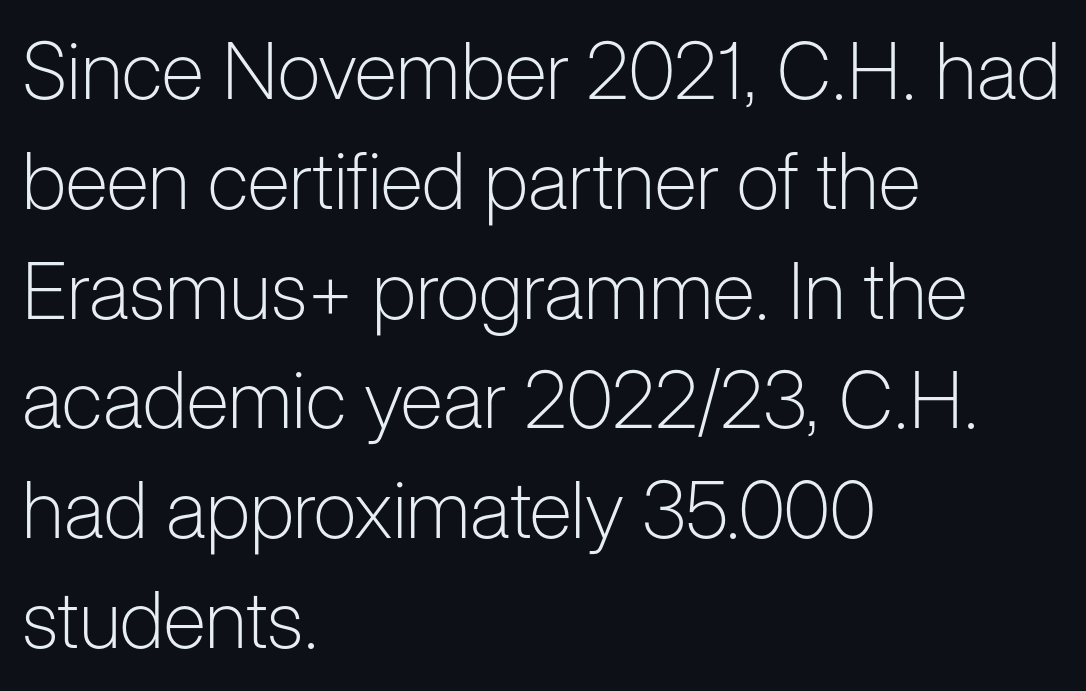
The type sits square on the baseline with zero lean. Leftover space on each line is placed entirely after the last word. Think of a printed novel: that variable character pitch is what you see here. The face used here is a sans, in the tradition of grotesques and geometrics.
